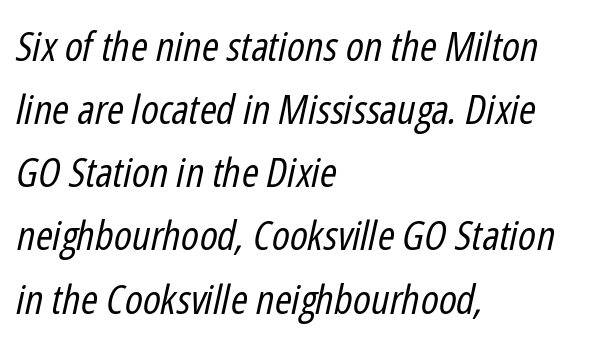
Rows of type keep a routine distance in the vertical direction. These lines stack with their left ends in a neat column. Proportional: the letters do not fall into vertical columns. This is oblique type, the kind used for emphasis or titles. Weight class: somewhere from thin through regular. Words appear dense and cohesive because spacing is normal.
